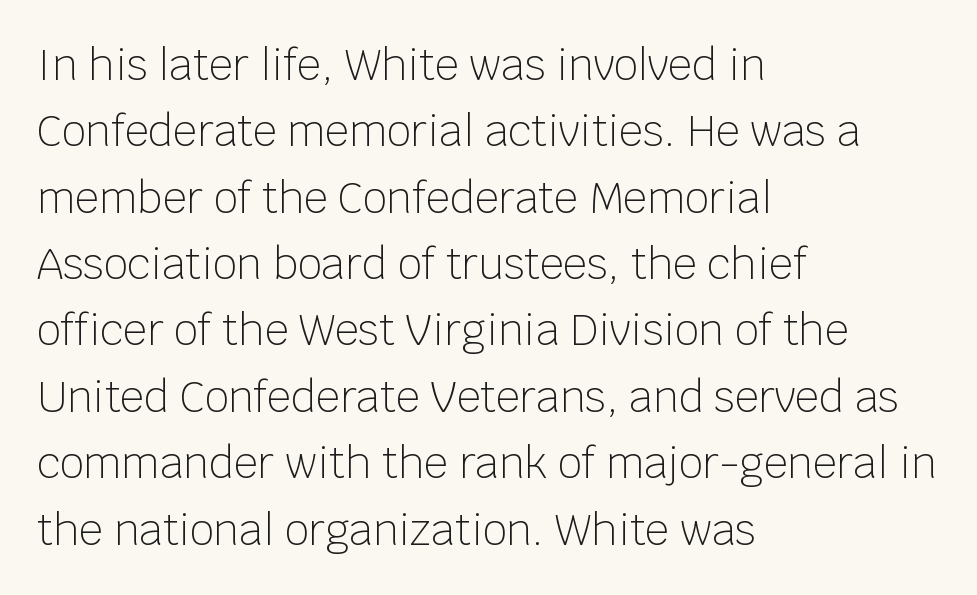
The image shows 42 px light sans-serif type, upright; set left-aligned, normal line spacing (1.58x), normal letter spacing, not underlined; low stroke contrast and a large x-height.
